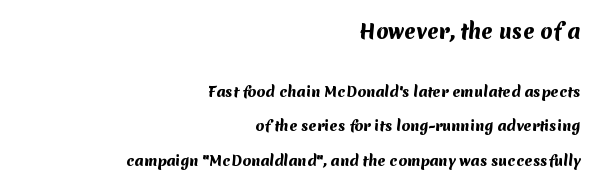
{"bold": "yes", "underline": "no", "align": "right", "line_spacing": "loose", "line_spacing_ratio": 2.45, "letter_spacing": "normal", "letter_spacing_em": 0.0, "larger_block": "first", "size_ratio": 1.43, "glyph_px": 20}
